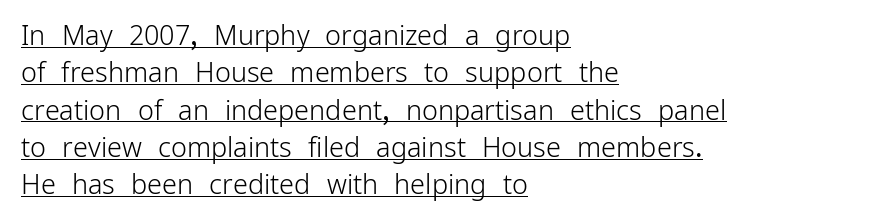
The image shows 27 px text type, upright; set left-aligned, normal line spacing (1.38x), normal letter spacing, underlined.
